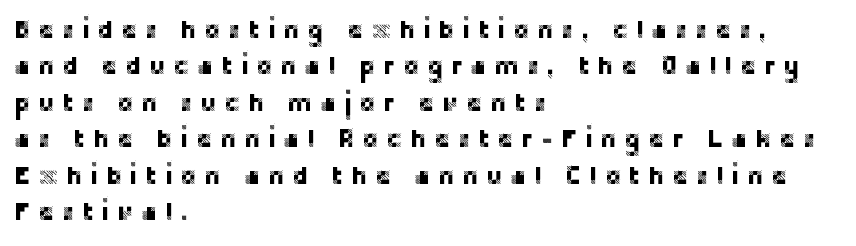
Does extra space separate the letters? Yes, quite a lot of it. Visually the block forms a straight wall on the left and a jagged coastline on the right. The rendering uses a moderate line-height, typical for paragraphs. The passage shown is not underscored anywhere. Characters remain perfectly vertical along every line.
